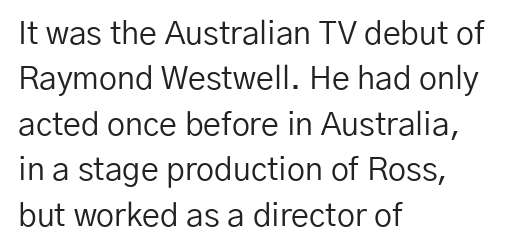
{"serif": "no", "italic": "no", "bold": "no", "weight": "regular", "width": "normal", "stroke_contrast": "low", "x_height": "medium", "monospaced": "no", "underline": "no", "align": "left", "line_spacing": "normal", "line_spacing_ratio": 1.42, "letter_spacing": "normal", "letter_spacing_em": 0.0, "glyph_px": 32}
